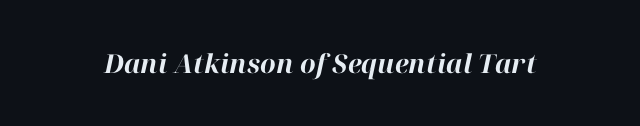
The image shows 26 px bold type, italic (leaning right); set normal letter spacing, not underlined.
